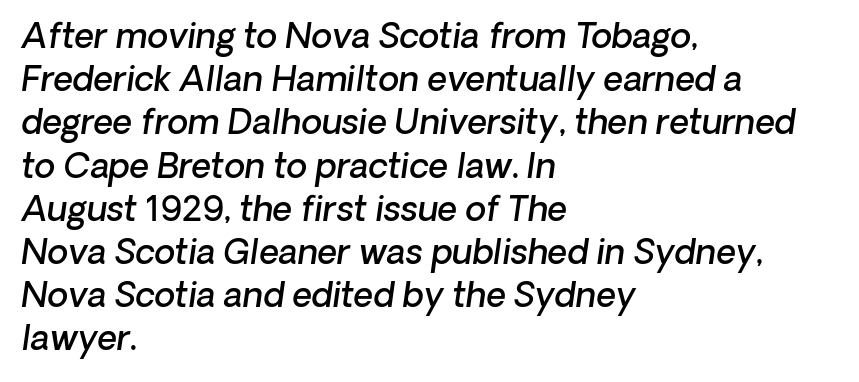
{"italic": "yes", "lean": "right", "slant_degrees": 8, "bold": "semi", "weight": "semibold", "width": "normal", "stroke_contrast": "low", "x_height": "medium", "monospaced": "no", "underline": "no", "align": "left", "line_spacing": "normal", "line_spacing_ratio": 1.27, "letter_spacing": "normal", "letter_spacing_em": 0.0, "glyph_px": 34}
